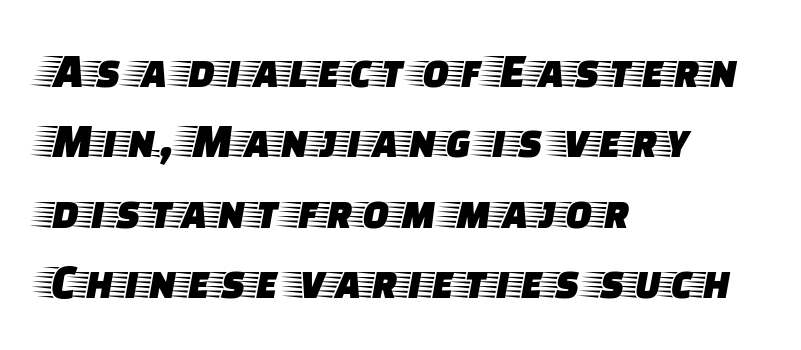
The face used here is proportionally spaced, like ordinary book or web type. The space between consecutive lines is moderate. The tracking reads as untouched default to a designer's eye. Decoration check: the copy has no underline. The rendering shows small feet on the letterforms — a serif design.
